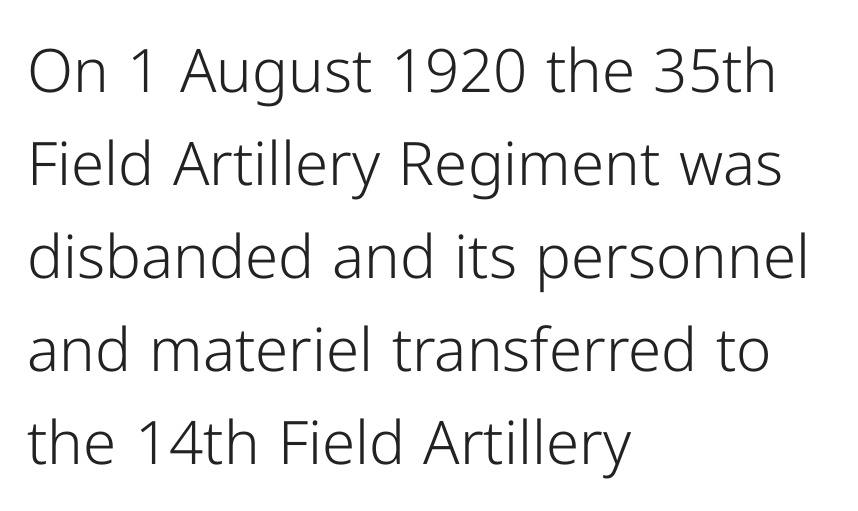
{"serif": "no", "italic": "no", "bold": "no", "weight": "light", "width": "normal", "stroke_contrast": "low", "x_height": "medium", "monospaced": "no", "underline": "no", "align": "left", "line_spacing": "normal", "line_spacing_ratio": 1.55, "letter_spacing": "normal", "letter_spacing_em": 0.0, "glyph_px": 60}
